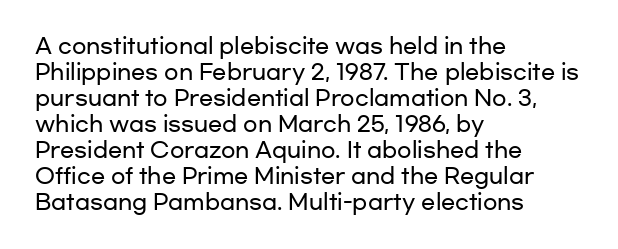
Q: Is the text italic (slanted)? A: No, it is upright.
Q: Is the text underlined? A: No.
Q: How is the paragraph aligned? A: Left-aligned.
Q: Is the spacing between letters normal or unusually wide? A: Normal.
